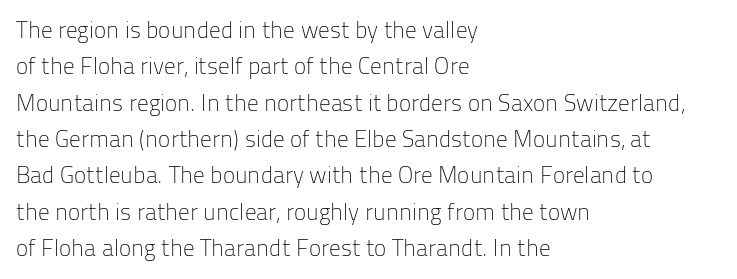
Q: Is the text bold? A: No.
Q: Is the text italic (slanted)? A: No, it is upright.
Q: Is the text underlined? A: No.
Q: How is the paragraph aligned? A: Left-aligned.
Q: Is the spacing between letters normal or unusually wide? A: Normal.
Q: Is the spacing between lines tight, normal or loose? A: Normal.
